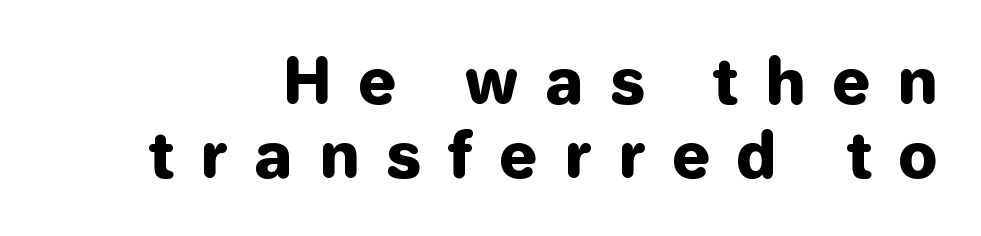
{"serif": "no", "italic": "no", "bold": "yes", "weight": "heavy", "width": "normal", "stroke_contrast": "low", "x_height": "medium", "monospaced": "no", "underline": "no", "line_spacing_ratio": 1.2, "letter_spacing": "wide", "letter_spacing_em": 0.42, "glyph_px": 62}
